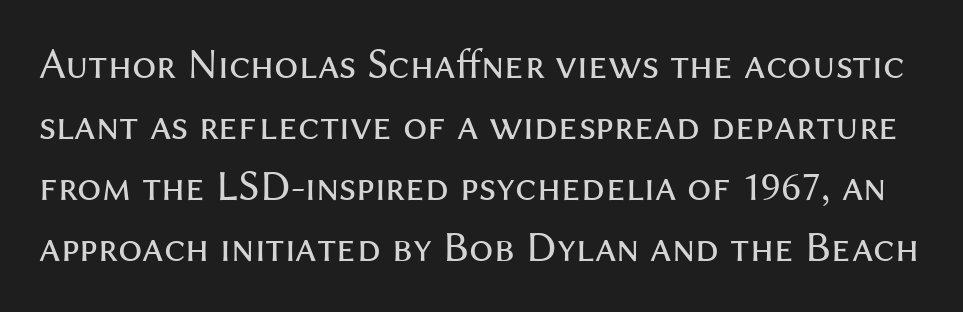
The image shows 43 px regular-weight sans-serif type, upright; set normal line spacing (1.42x), normal letter spacing, not underlined; medium stroke contrast and a medium x-height.
